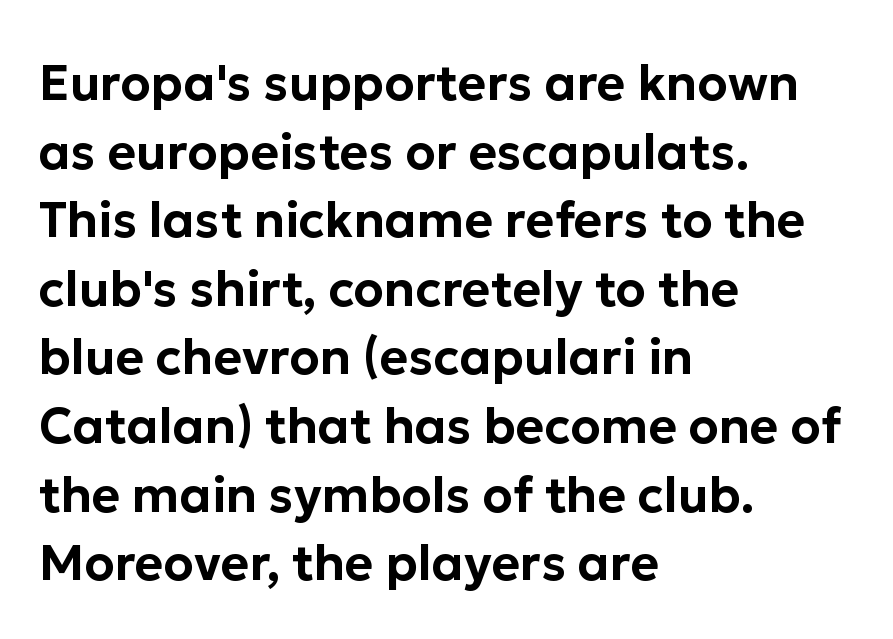
Q: Is the text italic (slanted)? A: No, it is upright.
Q: Is the typeface a serif or a sans-serif typeface? A: Sans-serif.
Q: Is the text underlined? A: No.
Q: How is the paragraph aligned? A: Left-aligned.
Q: Is the spacing between letters normal or unusually wide? A: Normal.
Q: Is the spacing between lines tight, normal or loose? A: Normal.
Q: Width (condensed, normal, or wide)? A: Normal.
Q: Stroke contrast? A: Low.
Q: x-height? A: Medium.
Q: Monospaced? A: No.
